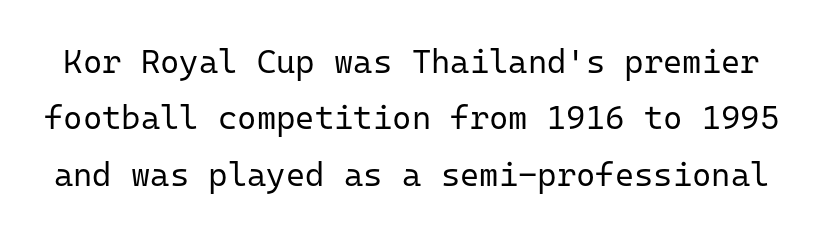
Q: Is the text bold? A: No.
Q: Is the text italic (slanted)? A: No, it is upright.
Q: Is the typeface a serif or a sans-serif typeface? A: Sans-serif.
Q: Is the text underlined? A: No.
Q: Is the spacing between letters normal or unusually wide? A: Normal.
Q: Width (condensed, normal, or wide)? A: Normal.
Q: Stroke contrast? A: Low.
Q: x-height? A: Medium.
Q: Monospaced? A: Yes.
